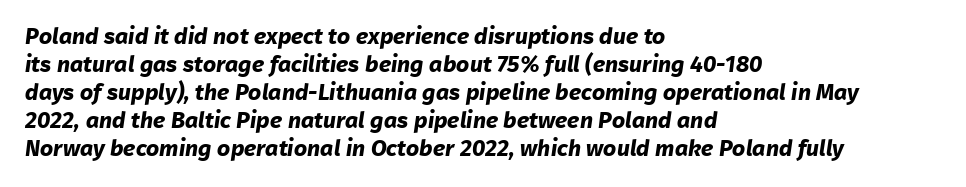
{"bold": "yes", "underline": "no", "align": "left", "line_spacing_ratio": 1.22, "letter_spacing": "normal", "letter_spacing_em": 0.0, "glyph_px": 23}
